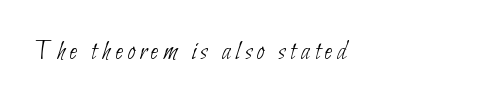
{"serif": "no", "bold": "no", "weight": "thin", "width": "condensed", "stroke_contrast": "low", "x_height": "small", "monospaced": "no", "underline": "no", "align": "left", "glyph_px": 28}
